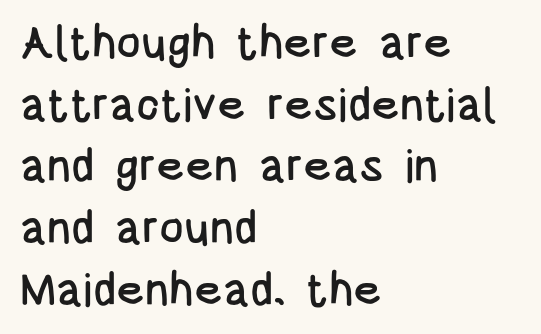
{"serif": "no", "italic": "no", "width": "condensed", "stroke_contrast": "low", "x_height": "large", "monospaced": "no", "underline": "no", "align": "left", "line_spacing": "normal", "line_spacing_ratio": 1.34, "letter_spacing": "normal", "letter_spacing_em": 0.0, "glyph_px": 46}
